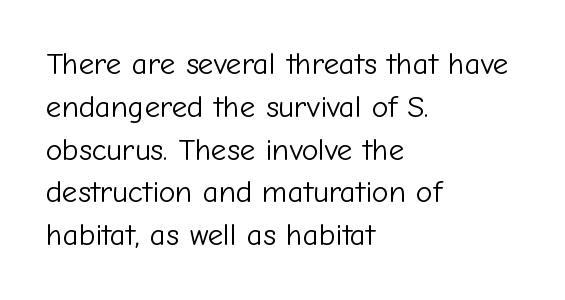
The image shows 31 px light sans-serif type, upright; set left-aligned, normal line spacing (1.38x), normal letter spacing, not underlined; low stroke contrast and a medium x-height.
